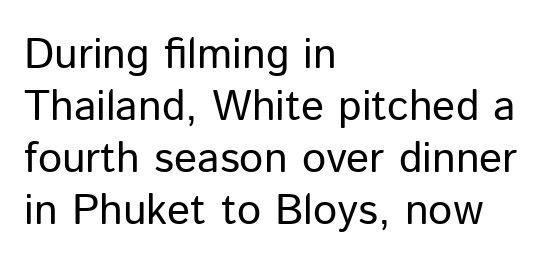
The image shows 43 px regular-weight sans-serif type, upright; set left-aligned, line spacing 1.21x, normal letter spacing, not underlined; low stroke contrast and a medium x-height.
